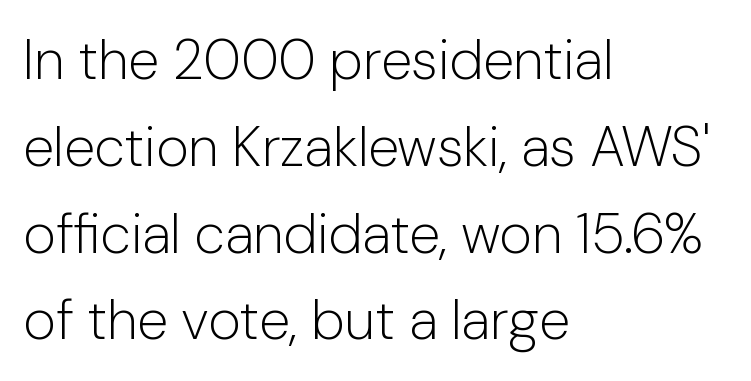
{"serif": "no", "italic": "no", "bold": "no", "weight": "light", "width": "normal", "stroke_contrast": "low", "x_height": "medium", "monospaced": "no", "underline": "no", "align": "left", "line_spacing": "normal", "line_spacing_ratio": 1.55, "letter_spacing": "normal", "letter_spacing_em": 0.0, "glyph_px": 56}
